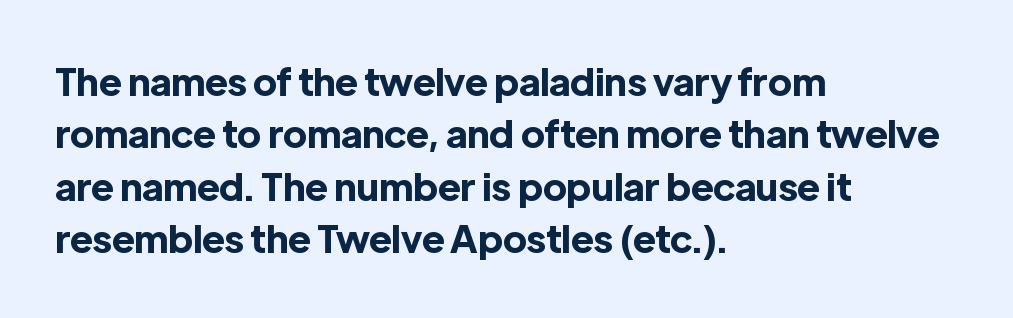
Q: Is the text bold? A: Yes.
Q: Is the text italic (slanted)? A: No, it is upright.
Q: Is the typeface a serif or a sans-serif typeface? A: Sans-serif.
Q: Is the text underlined? A: No.
Q: How is the paragraph aligned? A: Left-aligned.
Q: Is the spacing between letters normal or unusually wide? A: Normal.
Q: Is the spacing between lines tight, normal or loose? A: Normal.
Q: Width (condensed, normal, or wide)? A: Normal.
Q: x-height? A: Medium.
Q: Monospaced? A: No.
